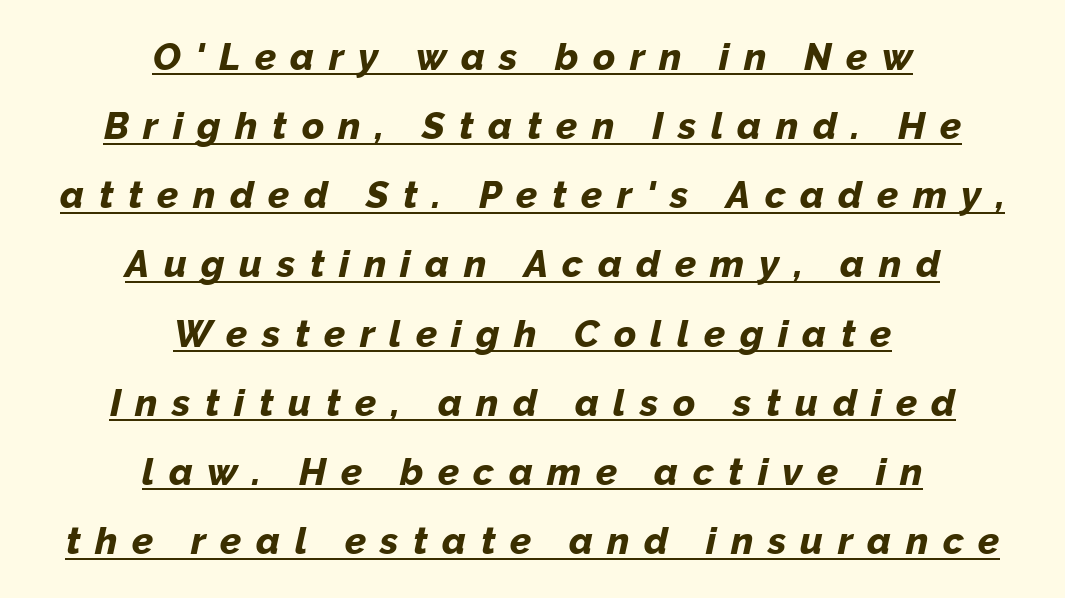
The image shows 38 px bold type, italic (leaning right); set centered, line spacing 1.82x, unusually wide letter spacing (+0.38 em), underlined; low stroke contrast and a medium x-height.
